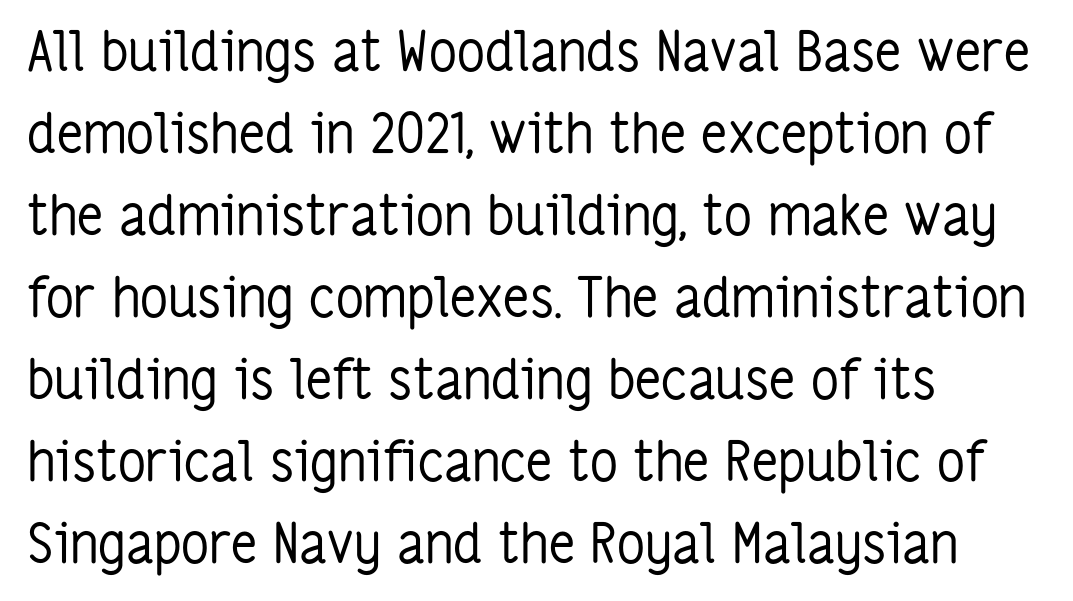
Quick note: underline off. A typesetter would call this proportional, since set widths differ per character. Each new line begins a customary step beneath the previous one. The typeface chosen for these lines omits serifs. Is this a heavy cut? Hardly; it is regular or lighter.
